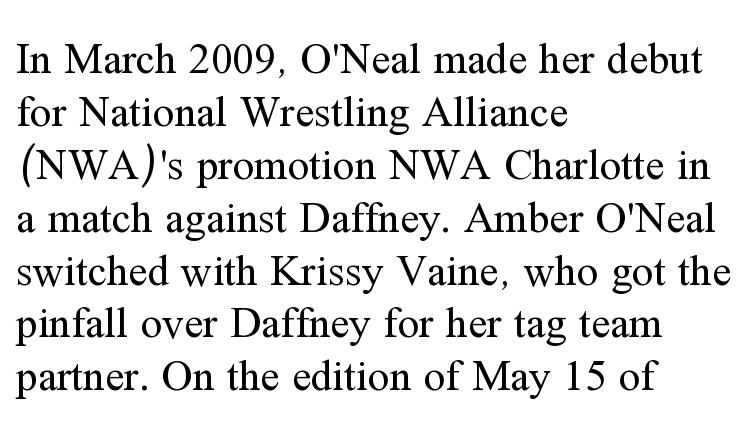
Heaviness? Minimal to ordinary, like unemphasized prose. Plain, unruled lines of type. The letters stand upright; this is a roman face. The passage shown is typed in a proportional face where columns would drift.
